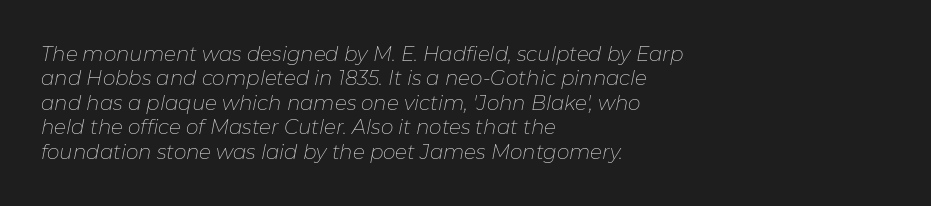
Q: Is the text bold? A: No.
Q: Is the text italic (slanted)? A: Yes, it leans right by about 11 degrees.
Q: Is the text underlined? A: No.
Q: How is the paragraph aligned? A: Left-aligned.
Q: Is the spacing between letters normal or unusually wide? A: Normal.
